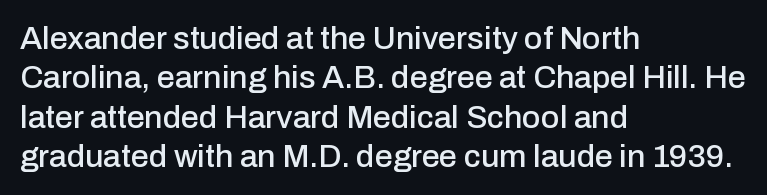
The image shows 32 px sans-serif type, upright; set left-aligned, line spacing 1.23x, normal letter spacing, not underlined; low stroke contrast and a medium x-height.
